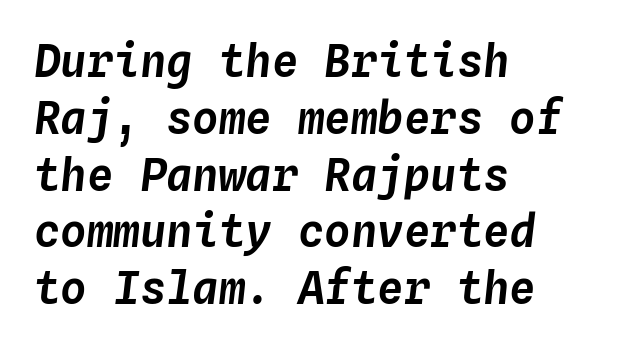
Q: Is the text italic (slanted)? A: Yes, it leans right by about 4 degrees.
Q: Is the text underlined? A: No.
Q: How is the paragraph aligned? A: Left-aligned.
Q: Is the spacing between letters normal or unusually wide? A: Normal.
Q: Is the spacing between lines tight, normal or loose? A: Normal.
Q: Width (condensed, normal, or wide)? A: Normal.
Q: Stroke contrast? A: Low.
Q: x-height? A: Medium.
Q: Monospaced? A: Yes.
